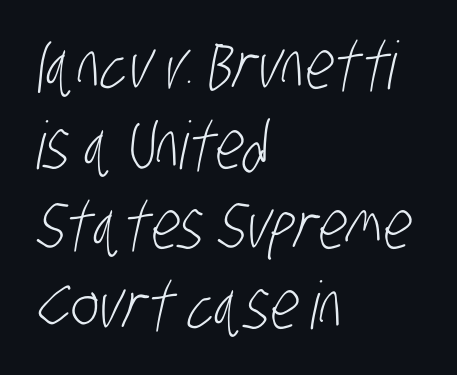
This is not heavy type; no bold has been used. The glyphs in this specimen are sans serif. Between one letter and the next there's only the usual sliver of space. Underline: absent. Each letter keeps its own natural width here, so spacing adapts to shape. Leftover space on each line is placed entirely after the last word.
